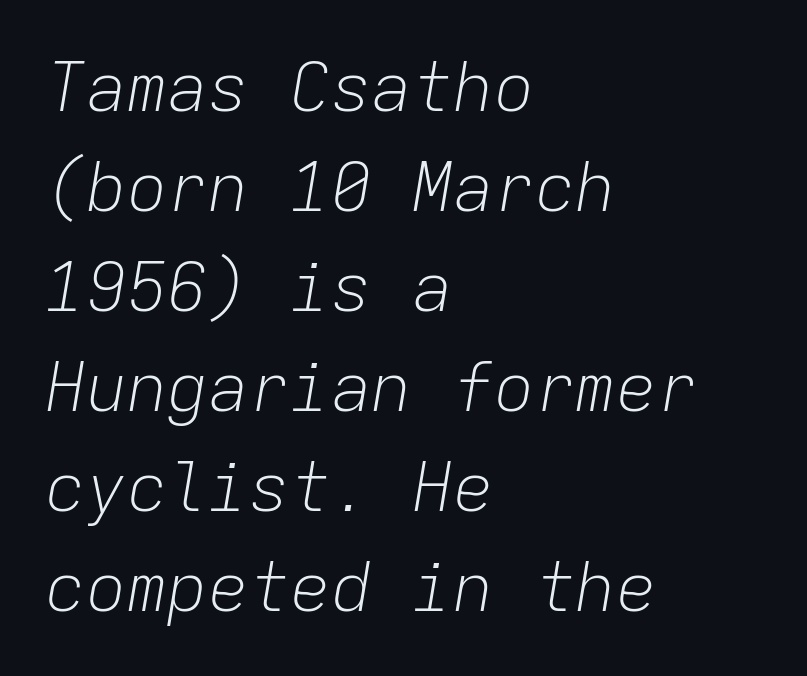
Each line starts at the same left margin while the right side varies. Stroke mass is kept to a normal reading level or below. Has an underline been added? It has not. Note the uniform advance width — an 'i' takes as much space as an 'm'. Students, observe: this is what conventionally led text looks like. Looking at the ascenders, they clearly lean.
